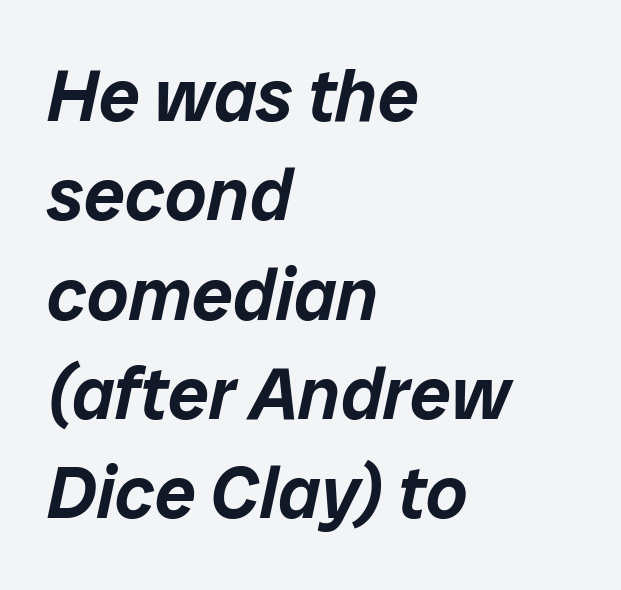
The image shows 73 px text type, italic (leaning right); set left-aligned, normal line spacing (1.36x), normal letter spacing, not underlined; low stroke contrast and a medium x-height.
